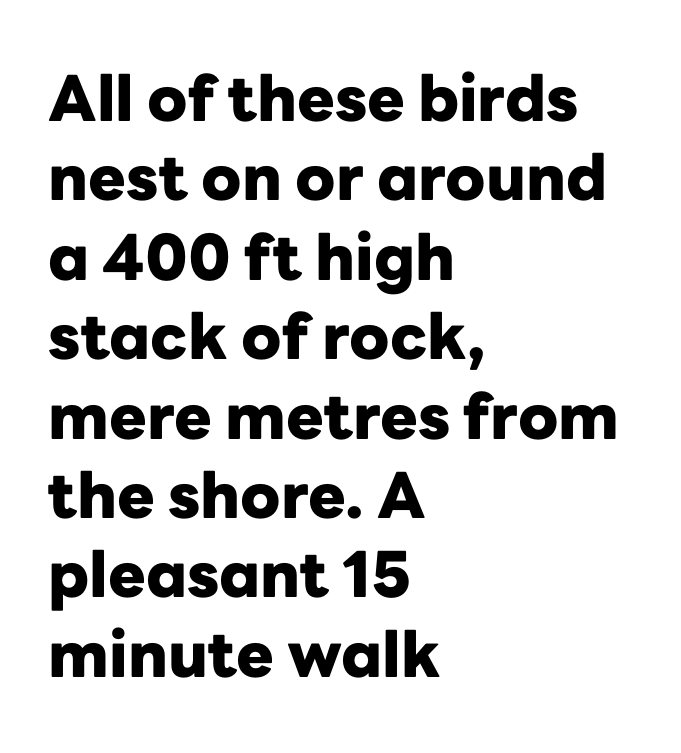
{"serif": "no", "italic": "no", "bold": "yes", "weight": "heavy", "width": "normal", "stroke_contrast": "low", "x_height": "medium", "monospaced": "no", "underline": "no", "align": "left", "line_spacing": "normal", "line_spacing_ratio": 1.26, "letter_spacing": "normal", "letter_spacing_em": 0.0, "glyph_px": 63}
